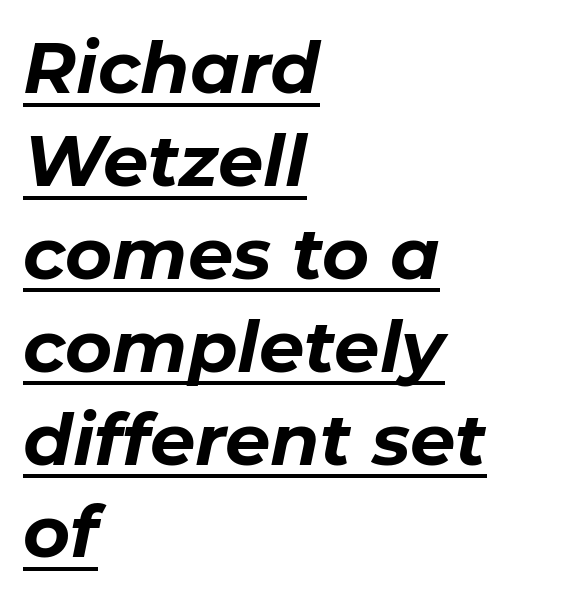
The image shows 72 px bold type, italic (leaning right); set left-aligned, normal line spacing (1.29x), normal letter spacing, underlined; low stroke contrast and a medium x-height.
